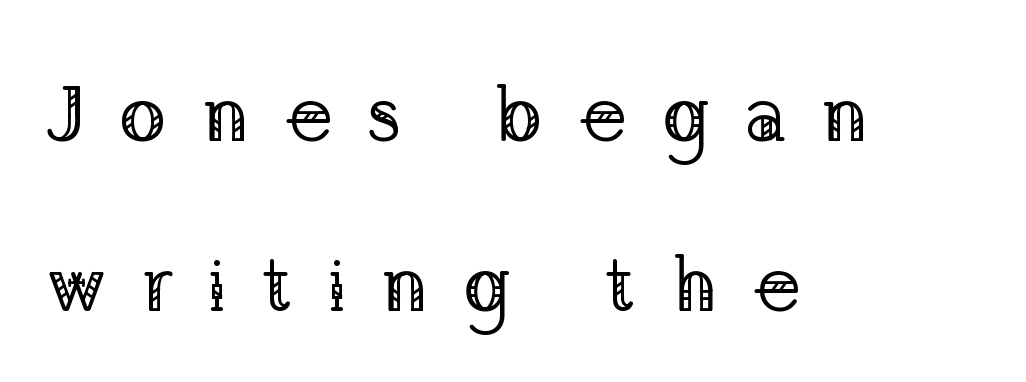
Underline: absent. No italicization has been applied; the sample stays upright. The rendering inserts visible extra space after every character. In terms of leading, this rendering errs on the spacious side.
